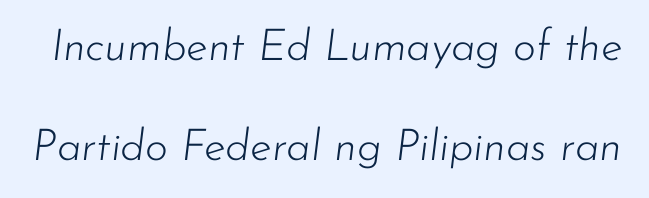
{"italic": "yes", "lean": "right", "slant_degrees": 7, "bold": "no", "weight": "light", "width": "normal", "stroke_contrast": "low", "x_height": "small", "monospaced": "no", "underline": "no", "line_spacing": "loose", "line_spacing_ratio": 2.27, "letter_spacing": "normal", "letter_spacing_em": 0.0, "glyph_px": 44}
